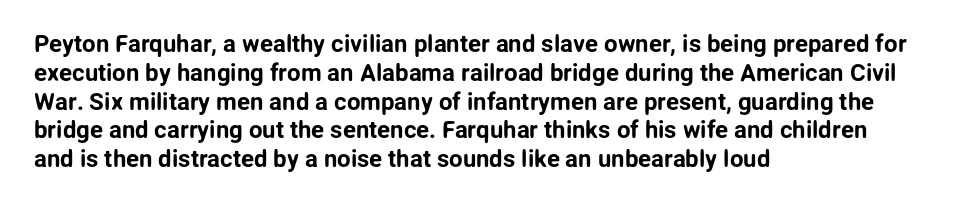
{"italic": "no", "underline": "no", "align": "left", "line_spacing_ratio": 1.2, "letter_spacing": "normal", "letter_spacing_em": 0.0, "glyph_px": 24}
